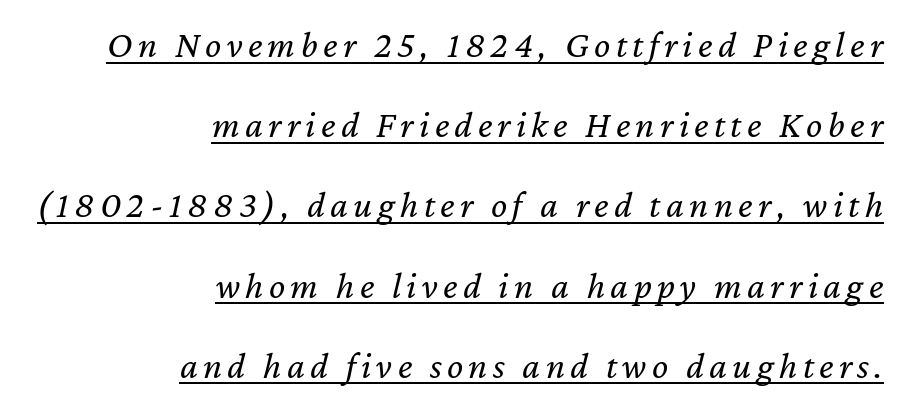
{"italic": "yes", "lean": "right", "slant_degrees": 12, "bold": "no", "weight": "regular", "width": "normal", "stroke_contrast": "low", "x_height": "medium", "monospaced": "no", "underline": "yes", "align": "right", "line_spacing": "loose", "line_spacing_ratio": 2.11, "glyph_px": 38}
